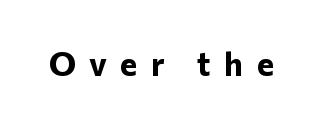
{"serif": "no", "italic": "no", "bold": "yes", "weight": "bold", "width": "normal", "stroke_contrast": "low", "x_height": "medium", "monospaced": "no", "underline": "no", "letter_spacing": "wide", "letter_spacing_em": 0.4, "glyph_px": 33}
